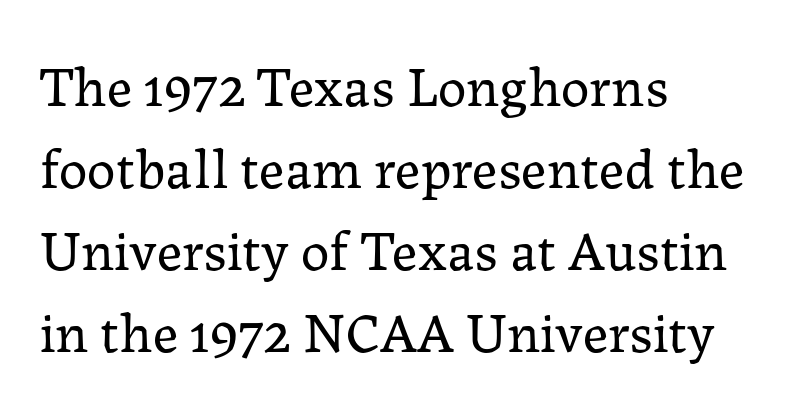
The image shows 57 px regular-weight serif type, upright; set left-aligned, normal line spacing (1.44x), normal letter spacing, not underlined; low stroke contrast and a medium x-height.
